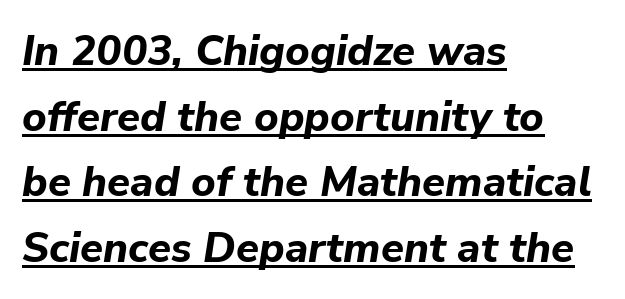
{"italic": "yes", "lean": "right", "slant_degrees": 9, "bold": "yes", "weight": "bold", "width": "normal", "stroke_contrast": "low", "x_height": "medium", "monospaced": "no", "underline": "yes", "align": "left", "line_spacing": "normal", "line_spacing_ratio": 1.56, "letter_spacing": "normal", "letter_spacing_em": 0.0, "glyph_px": 42}
